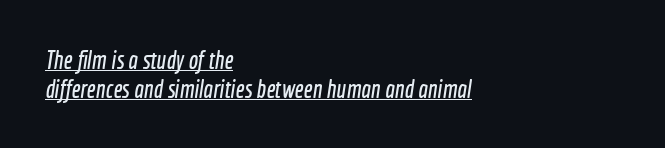
Q: Is the text underlined? A: Yes.
Q: How is the paragraph aligned? A: Left-aligned.
Q: Is the spacing between letters normal or unusually wide? A: Normal.
